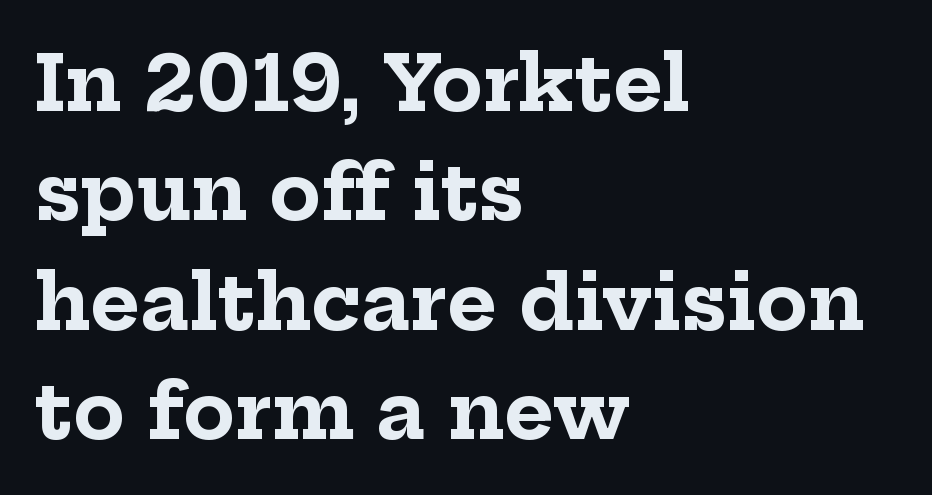
Is there any slant? The stems are plumb. The zone under the glyphs is completely vacant. The space between consecutive lines is moderate. Yep, those are serifs on the letters. Plenty of ink on the page — the face is bold. This sample uses plain, unmodified letter spacing.
